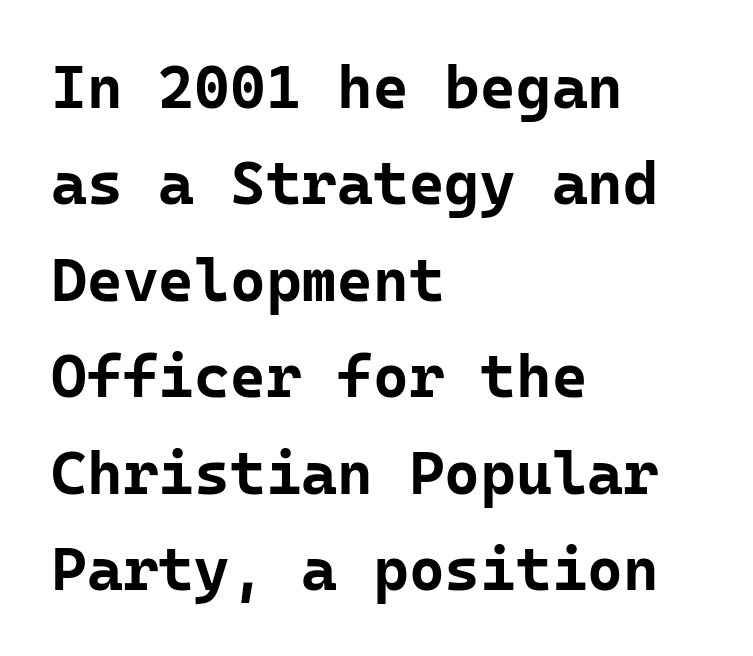
Q: Is the text bold? A: Yes.
Q: Is the text italic (slanted)? A: No, it is upright.
Q: Is the typeface a serif or a sans-serif typeface? A: Sans-serif.
Q: Is the text underlined? A: No.
Q: How is the paragraph aligned? A: Left-aligned.
Q: Is the spacing between letters normal or unusually wide? A: Normal.
Q: Is the spacing between lines tight, normal or loose? A: Normal.
Q: Width (condensed, normal, or wide)? A: Normal.
Q: Stroke contrast? A: Low.
Q: x-height? A: Medium.
Q: Monospaced? A: Yes.
